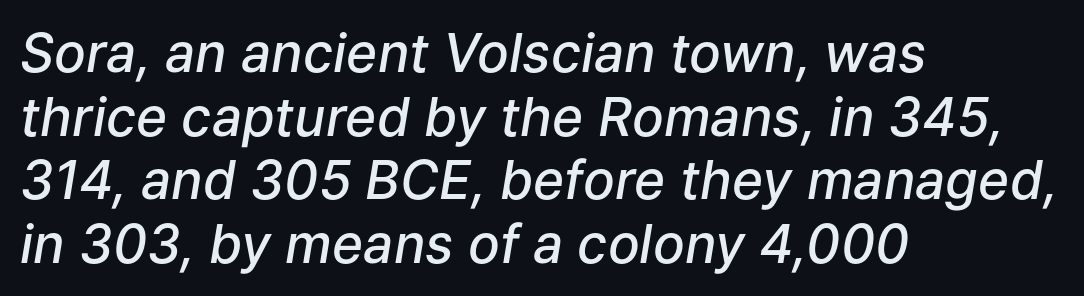
{"italic": "yes", "lean": "right", "slant_degrees": 9, "bold": "semi", "weight": "semibold", "width": "normal", "stroke_contrast": "low", "x_height": "medium", "monospaced": "no", "underline": "no", "align": "left", "line_spacing_ratio": 1.2, "letter_spacing": "normal", "letter_spacing_em": 0.0, "glyph_px": 53}
